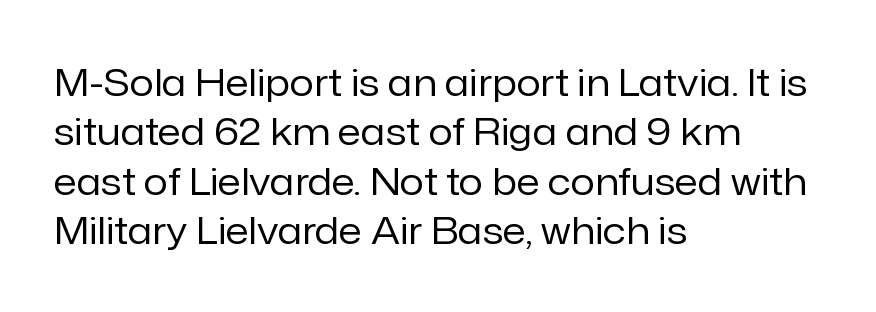
The image shows 38 px regular-weight sans-serif type, upright; set left-aligned, normal line spacing (1.3x), normal letter spacing, not underlined; low stroke contrast and a medium x-height.
